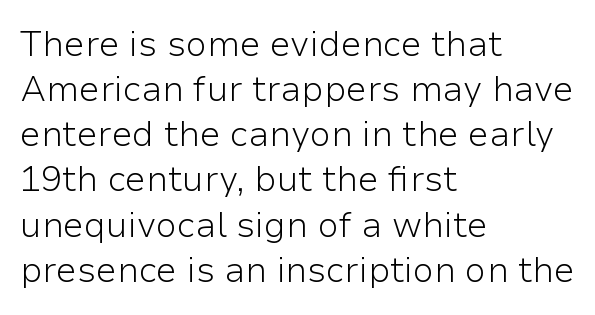
The image shows 35 px light sans-serif type, upright; set left-aligned, normal line spacing (1.29x), normal letter spacing, not underlined; low stroke contrast and a medium x-height.
